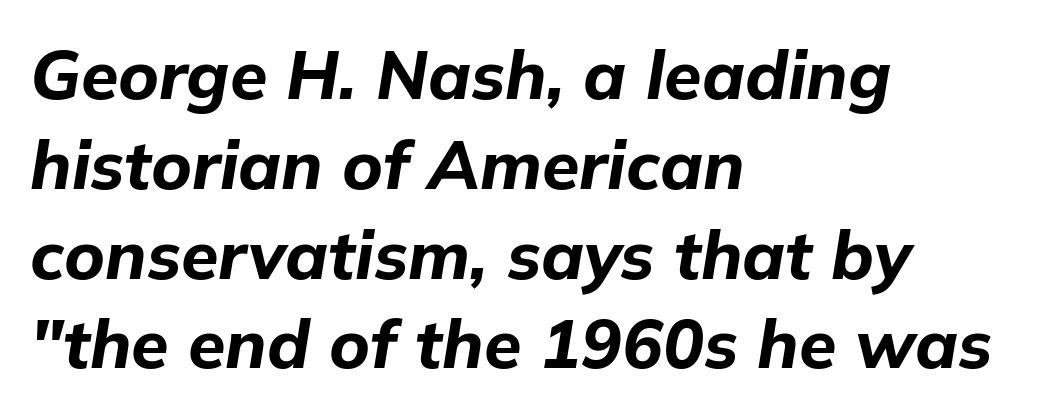
The image shows 68 px bold type, italic (leaning right); set left-aligned, normal line spacing (1.32x), normal letter spacing, not underlined; low stroke contrast and a medium x-height.
